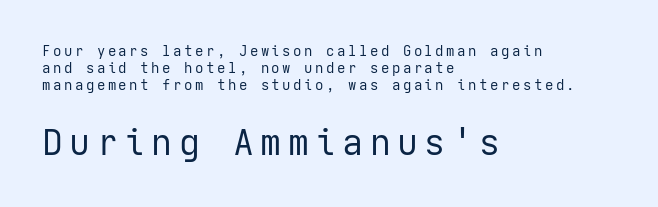
Q: Is the text bold? A: No.
Q: Is the text italic (slanted)? A: No, it is upright.
Q: Is the typeface a serif or a sans-serif typeface? A: Sans-serif.
Q: Is the text underlined? A: No.
Q: How is the paragraph aligned? A: Left-aligned.
Q: Which block of text is set in a larger size, the first (top) or the second (bottom)? A: The second (bottom) one.
Q: Width (condensed, normal, or wide)? A: Normal.
Q: Stroke contrast? A: Low.
Q: x-height? A: Medium.
